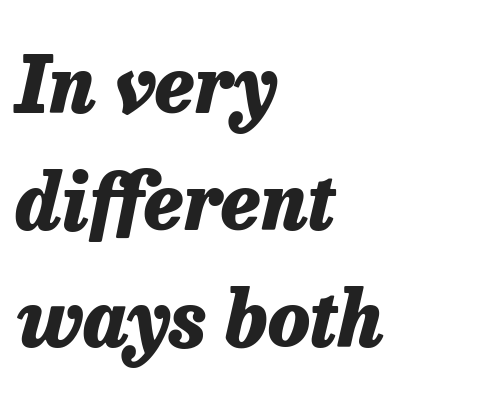
In terms of leading, this rendering sits right in the middle. The setting favours the left margin, as ordinary paragraphs usually do. A typesetter would call this proportional, since set widths differ per character. Heavy, bold letterforms. There's an unmistakable incline to the writing here.
